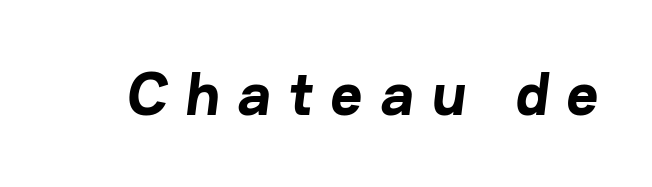
The image shows 61 px bold sans-serif type; set unusually wide letter spacing (+0.29 em), not underlined; low stroke contrast and a medium x-height.
